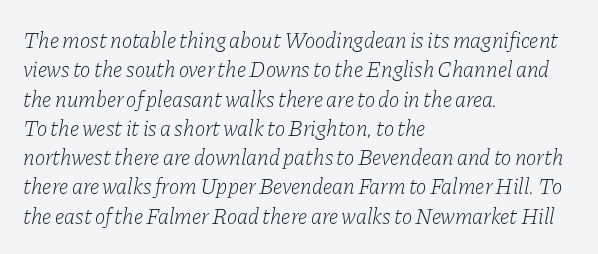
{"italic": "yes", "lean": "right", "slant_degrees": 11, "bold": "no", "underline": "no", "align": "left", "line_spacing": "normal", "line_spacing_ratio": 1.33, "letter_spacing": "normal", "letter_spacing_em": 0.0, "glyph_px": 22}
